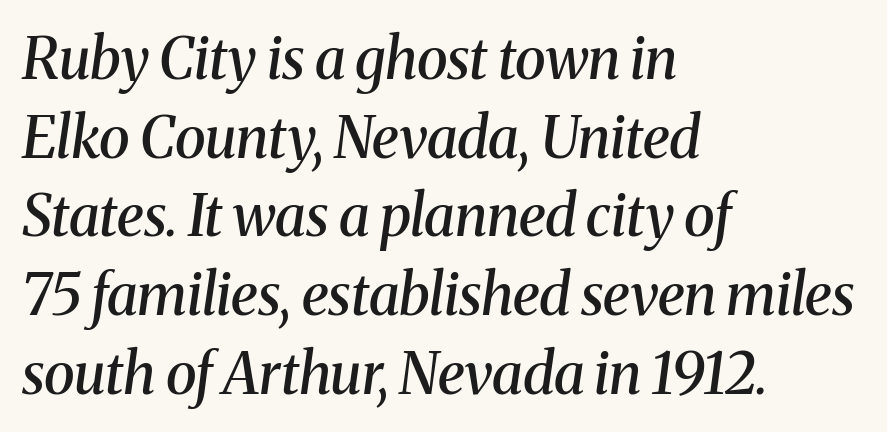
Check the space under the baseline: it is left empty. Semibold letterforms, between regular and bold. The specimen reads as italic at a glance. A typesetter would call this leading conventional body-copy spacing. Left-aligned paragraph, ragged on the right.
